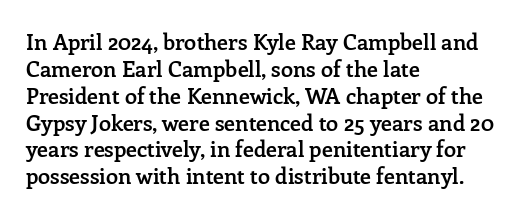
Q: Is the text bold? A: Semi-bold.
Q: Is the text italic (slanted)? A: No, it is upright.
Q: Is the text underlined? A: No.
Q: How is the paragraph aligned? A: Left-aligned.
Q: Is the spacing between letters normal or unusually wide? A: Normal.
